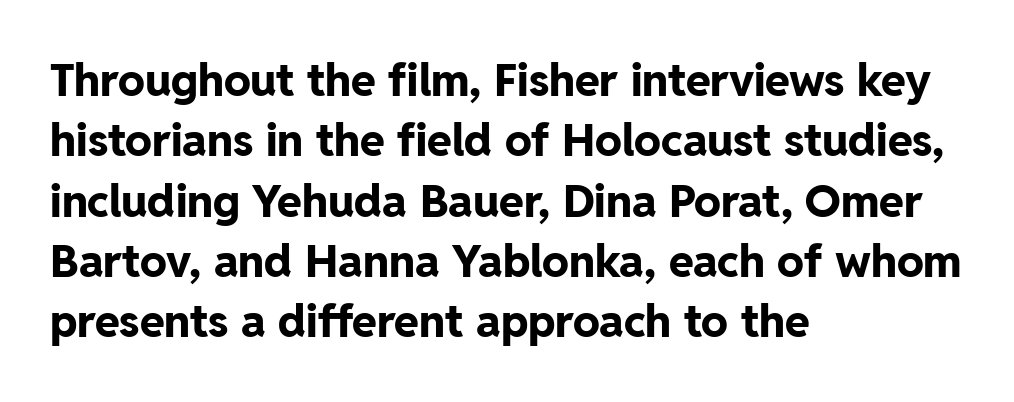
Caption: standard tracking, unaltered. Check under the words: just untouched page. Teacher's note: observe the even left margin — that is flush-left alignment. Stroke thickness is high; the sample reads as a true bold.
